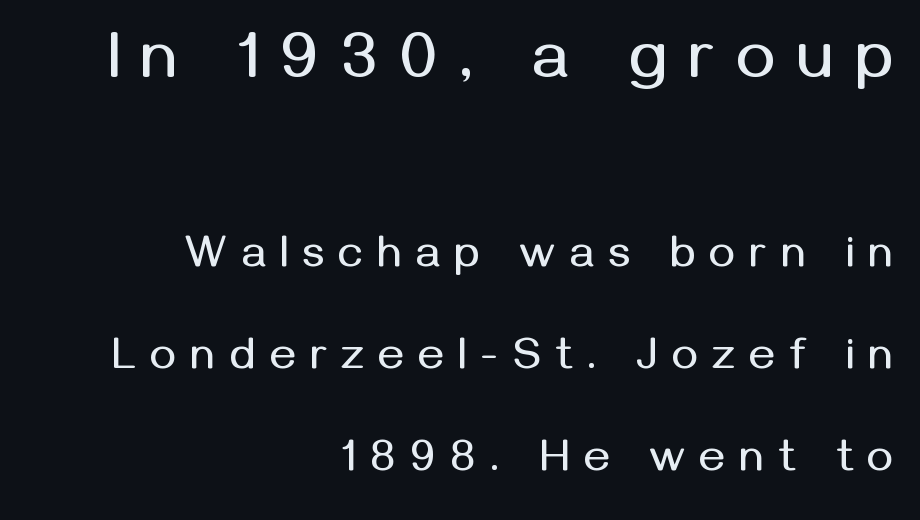
{"serif": "no", "italic": "no", "width": "normal", "stroke_contrast": "medium", "x_height": "medium", "monospaced": "no", "underline": "no", "align": "right", "line_spacing": "loose", "line_spacing_ratio": 2.32, "letter_spacing": "wide", "letter_spacing_em": 0.33, "larger_block": "first", "size_ratio": 1.5, "glyph_px": 66}
